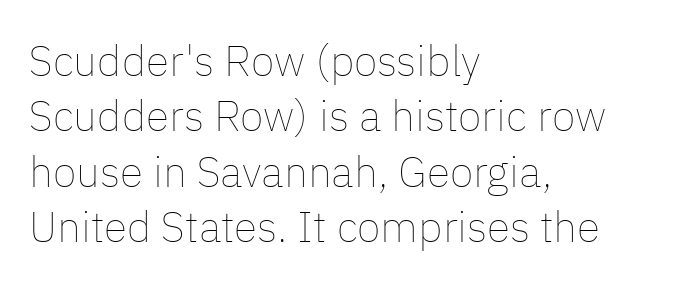
Q: Is the text bold? A: No.
Q: Is the text italic (slanted)? A: No, it is upright.
Q: Is the text underlined? A: No.
Q: How is the paragraph aligned? A: Left-aligned.
Q: Is the spacing between letters normal or unusually wide? A: Normal.
Q: Is the spacing between lines tight, normal or loose? A: Normal.
Q: Width (condensed, normal, or wide)? A: Normal.
Q: Stroke contrast? A: Low.
Q: x-height? A: Medium.
Q: Monospaced? A: No.
